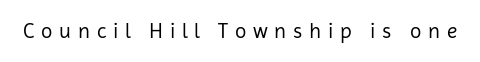
The image shows 21 px text type, upright; set unusually wide letter spacing (+0.32 em), not underlined.
